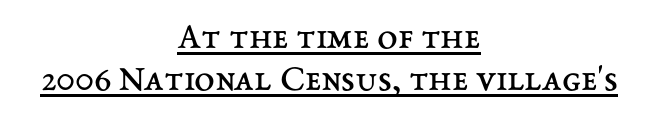
The setting favours the middle, as headings and verse often do. Closely set lines give the paragraph a compact silhouette. There is no visible air inserted between adjacent glyphs. No chunkiness to these letters — they're not bold.
